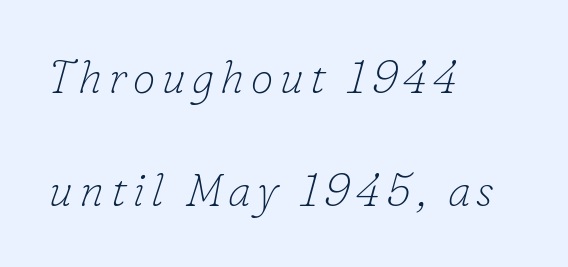
The glyphs look as if they've been sheared to an angle. The strip under each line holds only bare page. The passage is arranged the way most books set body copy — flush left. Regarding serifs, this sample has them. These lines stand farther apart than default settings would place them. The letters advance in unequal steps, a hallmark of proportional type.
